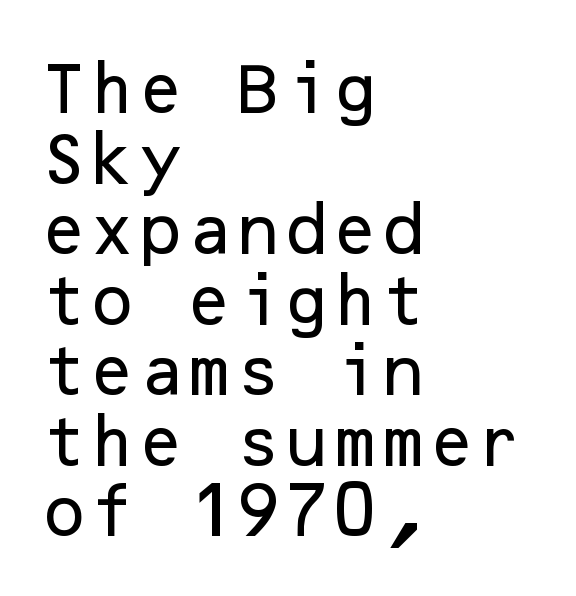
Q: Is the text italic (slanted)? A: No, it is upright.
Q: Is the typeface a serif or a sans-serif typeface? A: Sans-serif.
Q: Is the text underlined? A: No.
Q: How is the paragraph aligned? A: Left-aligned.
Q: Is the spacing between letters normal or unusually wide? A: Normal.
Q: Is the spacing between lines tight, normal or loose? A: Normal.
Q: Width (condensed, normal, or wide)? A: Normal.
Q: Stroke contrast? A: Low.
Q: x-height? A: Medium.
